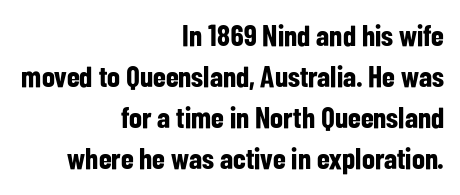
Q: Is the text bold? A: Yes.
Q: Is the text italic (slanted)? A: No, it is upright.
Q: Is the typeface a serif or a sans-serif typeface? A: Sans-serif.
Q: Is the text underlined? A: No.
Q: How is the paragraph aligned? A: Right-aligned.
Q: Is the spacing between letters normal or unusually wide? A: Normal.
Q: Is the spacing between lines tight, normal or loose? A: Normal.
Q: Width (condensed, normal, or wide)? A: Condensed.
Q: Stroke contrast? A: Low.
Q: x-height? A: Medium.
Q: Monospaced? A: No.
